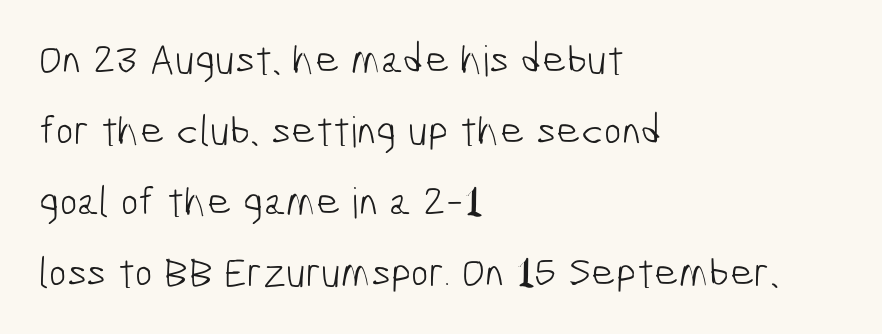
{"serif": "no", "bold": "no", "weight": "light", "width": "condensed", "stroke_contrast": "low", "x_height": "medium", "monospaced": "no", "underline": "no", "align": "left", "line_spacing": "normal", "line_spacing_ratio": 1.69, "letter_spacing": "normal", "letter_spacing_em": 0.0, "glyph_px": 42}
